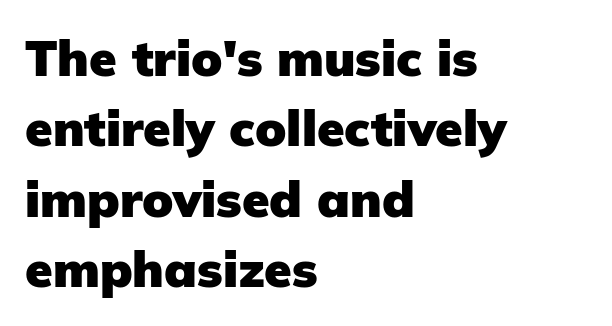
Q: Is the text bold? A: Yes.
Q: Is the text italic (slanted)? A: No, it is upright.
Q: Is the typeface a serif or a sans-serif typeface? A: Sans-serif.
Q: Is the text underlined? A: No.
Q: How is the paragraph aligned? A: Left-aligned.
Q: Is the spacing between letters normal or unusually wide? A: Normal.
Q: Is the spacing between lines tight, normal or loose? A: Normal.
Q: Width (condensed, normal, or wide)? A: Normal.
Q: Stroke contrast? A: Low.
Q: x-height? A: Medium.
Q: Monospaced? A: No.
